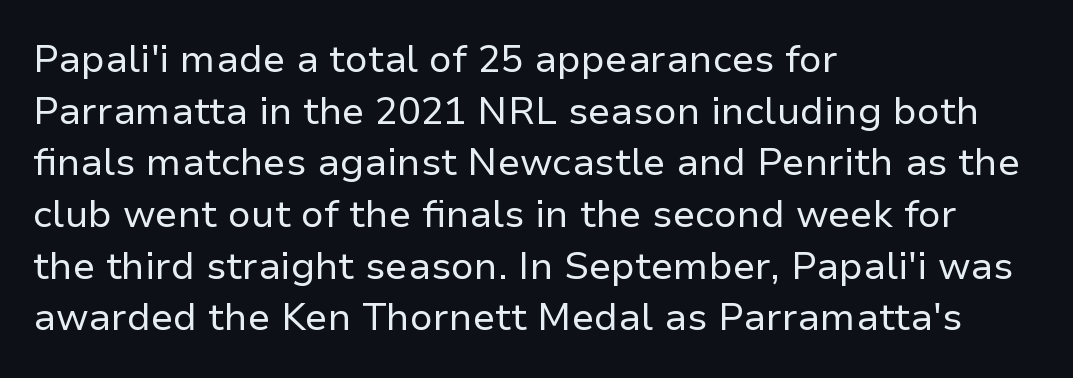
{"serif": "no", "italic": "no", "bold": "no", "weight": "regular", "width": "normal", "stroke_contrast": "low", "x_height": "medium", "monospaced": "no", "underline": "no", "align": "left", "line_spacing": "normal", "line_spacing_ratio": 1.36, "letter_spacing": "normal", "letter_spacing_em": 0.0, "glyph_px": 38}
